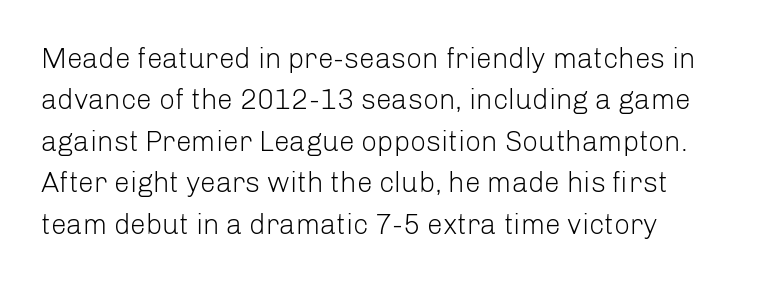
The image shows 28 px light sans-serif type, upright; set left-aligned, normal line spacing (1.48x), normal letter spacing, not underlined; low stroke contrast and a medium x-height.
